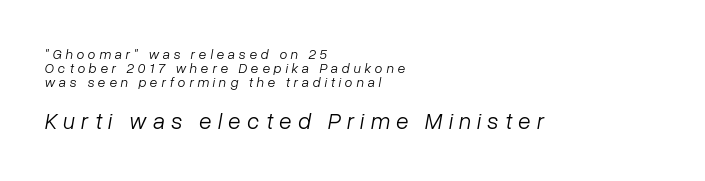
Q: Is the text bold? A: No.
Q: Is the text italic (slanted)? A: Yes, it leans right by about 10 degrees.
Q: Is the text underlined? A: No.
Q: How is the paragraph aligned? A: Left-aligned.
Q: Is the spacing between letters normal or unusually wide? A: Unusually wide.
Q: Is the spacing between lines tight, normal or loose? A: Tight.
Q: Which block of text is set in a larger size, the first (top) or the second (bottom)? A: The second (bottom) one.
